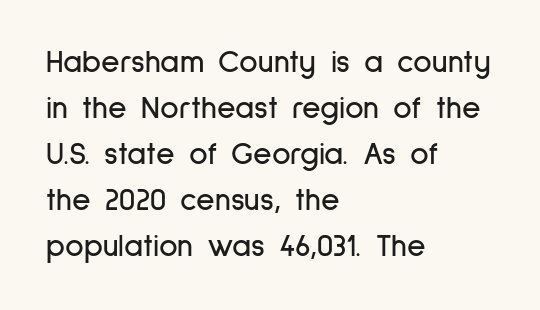
The image shows 32 px condensed sans-serif type, upright; set left-aligned, normal line spacing (1.44x), normal letter spacing, not underlined; low stroke contrast and a medium x-height.
